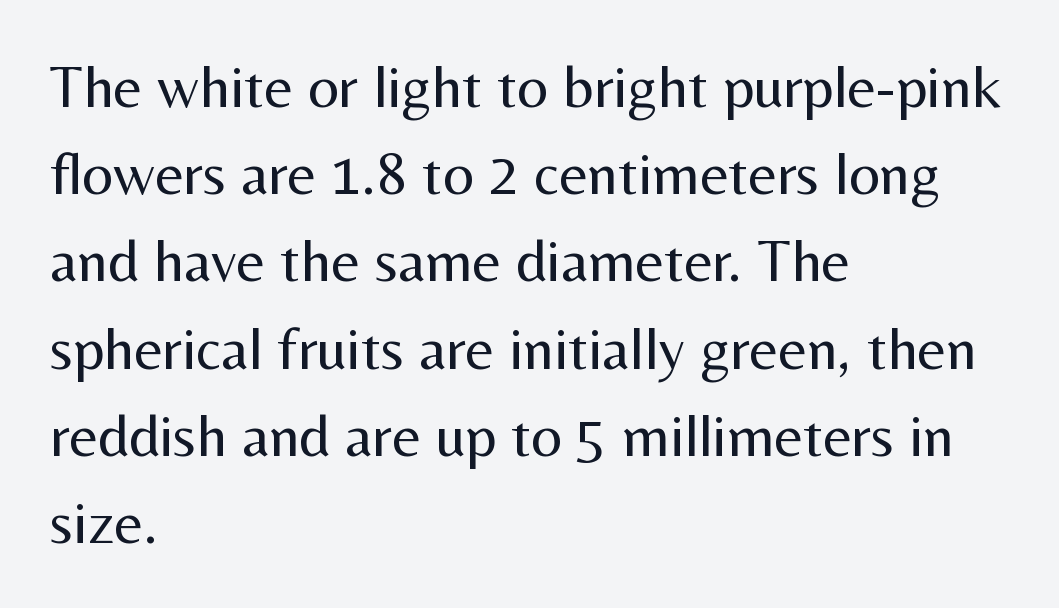
{"serif": "no", "italic": "no", "bold": "no", "weight": "regular", "width": "normal", "stroke_contrast": "medium", "x_height": "medium", "monospaced": "no", "underline": "no", "align": "left", "line_spacing": "normal", "line_spacing_ratio": 1.43, "letter_spacing": "normal", "letter_spacing_em": 0.0, "glyph_px": 61}
